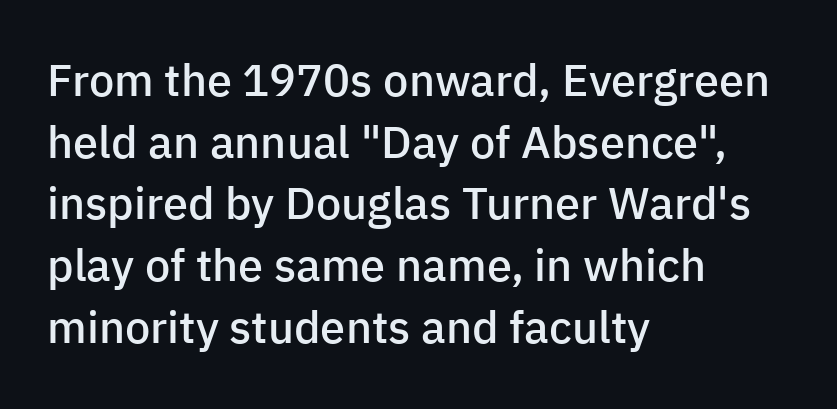
Q: Is the text bold? A: Semi-bold.
Q: Is the text italic (slanted)? A: No, it is upright.
Q: Is the typeface a serif or a sans-serif typeface? A: Sans-serif.
Q: Is the text underlined? A: No.
Q: How is the paragraph aligned? A: Left-aligned.
Q: Is the spacing between letters normal or unusually wide? A: Normal.
Q: Is the spacing between lines tight, normal or loose? A: Normal.
Q: Width (condensed, normal, or wide)? A: Normal.
Q: Stroke contrast? A: Low.
Q: x-height? A: Medium.
Q: Monospaced? A: No.
